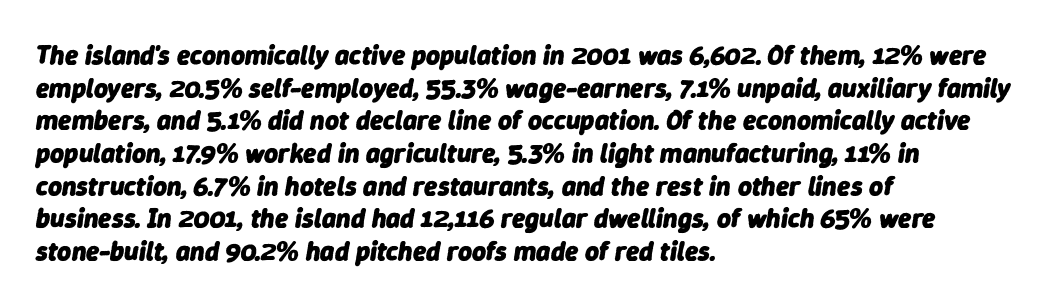
{"italic": "yes", "lean": "right", "slant_degrees": 9, "bold": "yes", "underline": "no", "align": "left", "line_spacing_ratio": 1.21, "letter_spacing": "normal", "letter_spacing_em": 0.0, "glyph_px": 27}
